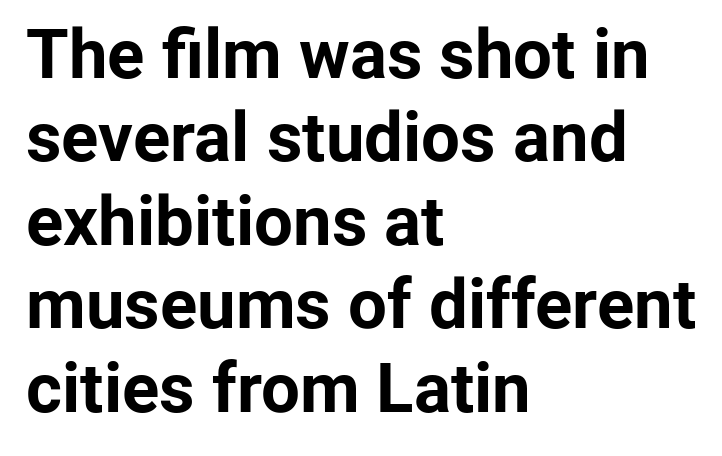
{"serif": "no", "italic": "no", "bold": "yes", "weight": "bold", "width": "normal", "stroke_contrast": "low", "x_height": "medium", "monospaced": "no", "underline": "no", "align": "left", "line_spacing_ratio": 1.21, "letter_spacing": "normal", "letter_spacing_em": 0.0, "glyph_px": 69}
